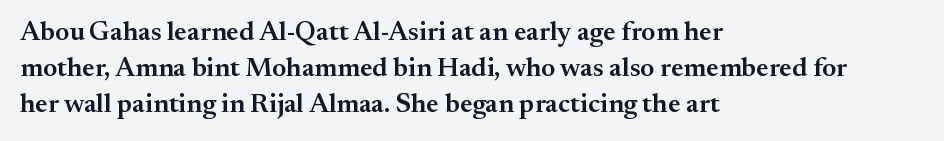
The image shows 27 px text type, upright; set left-aligned, normal line spacing (1.34x), normal letter spacing, not underlined.
